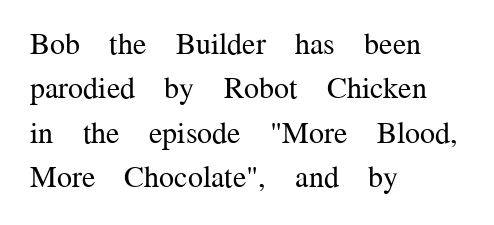
{"serif": "yes", "italic": "no", "bold": "no", "weight": "regular", "width": "normal", "stroke_contrast": "medium", "x_height": "medium", "monospaced": "no", "underline": "no", "align": "left", "line_spacing": "normal", "line_spacing_ratio": 1.48, "letter_spacing": "normal", "letter_spacing_em": 0.0, "glyph_px": 30}
